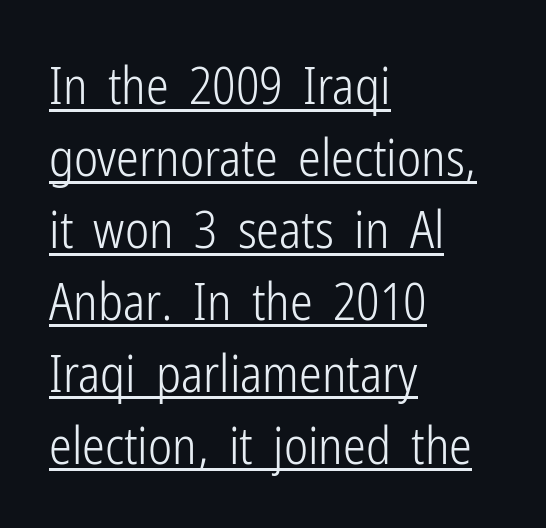
Weight class: somewhere from thin through regular. Nobody touched the tracking dial on this one. Every word sits above its own underline. Nope, no serifs anywhere on these letters.
